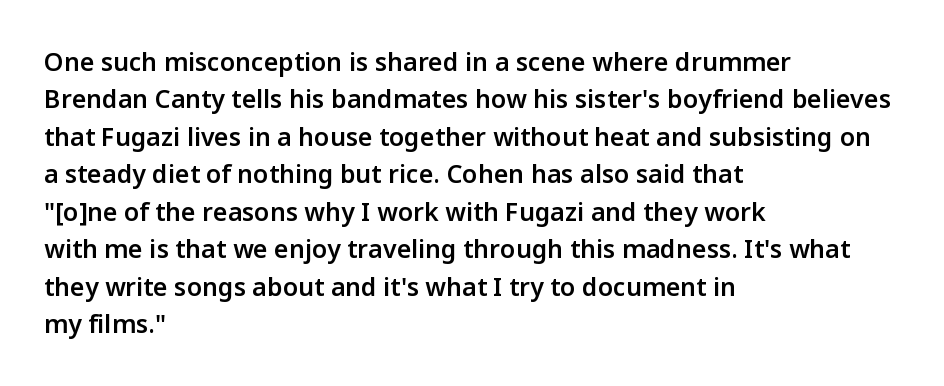
Q: Is the text bold? A: Semi-bold.
Q: Is the text italic (slanted)? A: No, it is upright.
Q: Is the text underlined? A: No.
Q: How is the paragraph aligned? A: Left-aligned.
Q: Is the spacing between letters normal or unusually wide? A: Normal.
Q: Is the spacing between lines tight, normal or loose? A: Normal.
